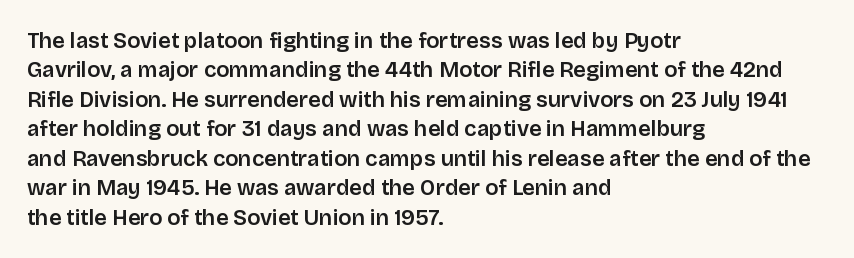
The image shows 22 px text type, upright; set left-aligned, normal line spacing (1.34x), normal letter spacing, not underlined.
